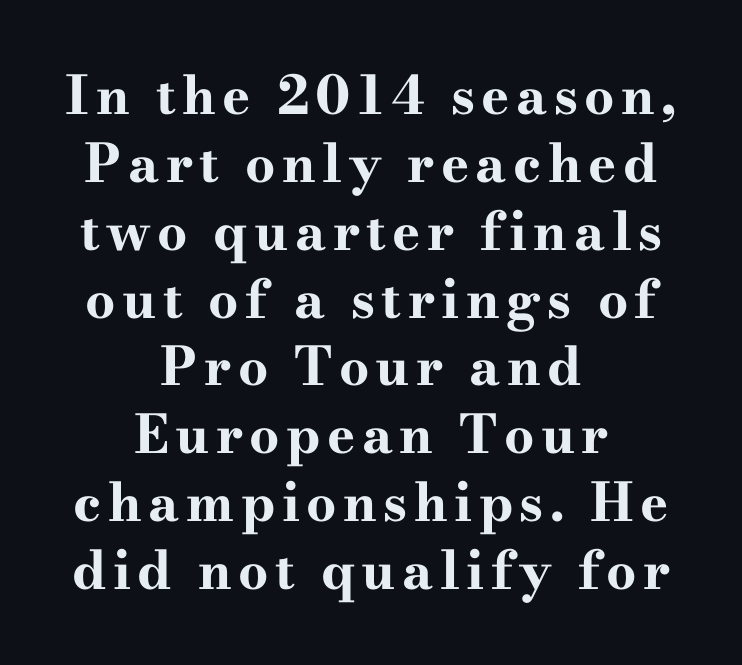
The image shows 53 px bold, wide serif type, upright; set centered, normal line spacing (1.28x), not underlined; high stroke contrast and a small x-height.
